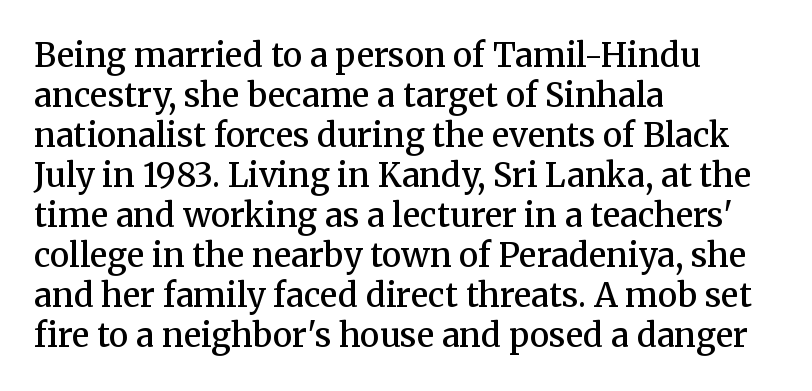
{"serif": "yes", "italic": "no", "bold": "semi", "weight": "semibold", "width": "normal", "stroke_contrast": "medium", "x_height": "medium", "monospaced": "no", "underline": "no", "align": "left", "line_spacing_ratio": 1.21, "letter_spacing": "normal", "letter_spacing_em": 0.0, "glyph_px": 33}
